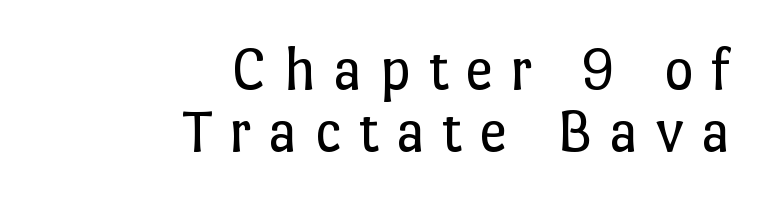
Posture: vertical. Clear beneath every line of the passage. Vertically, the passage feels compressed, each row crowding the next. Horizontally, the lines are justified to the trailing edge only. This sample has the flowing, uneven cadence of proportional lettering. Think standard paragraph weight, or any step lighter than that.
